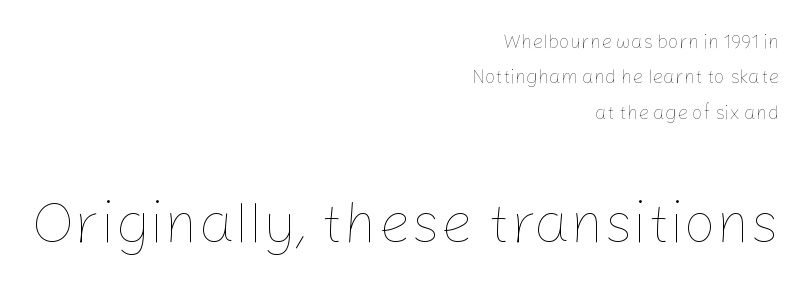
{"italic": "no", "bold": "no", "weight": "thin", "width": "normal", "stroke_contrast": "low", "x_height": "medium", "monospaced": "no", "underline": "no", "align": "right", "line_spacing_ratio": 1.86, "letter_spacing": "normal", "letter_spacing_em": 0.0, "larger_block": "second", "size_ratio": 3.05, "glyph_px": 58}
